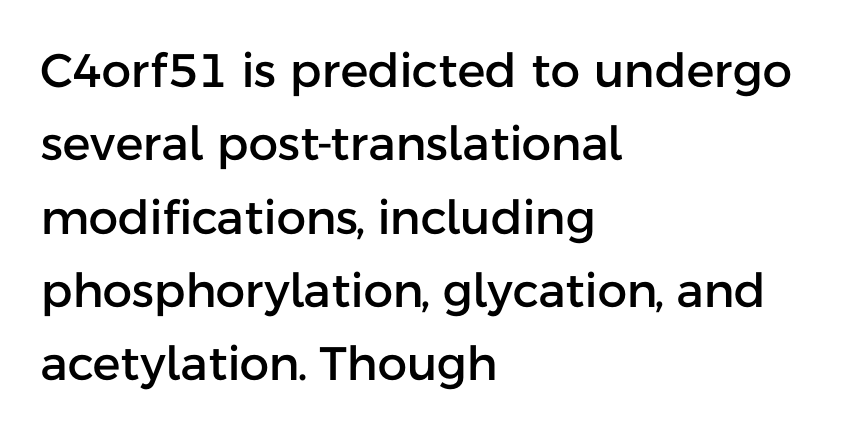
The image shows 47 px sans-serif type, upright; set left-aligned, normal line spacing (1.56x), normal letter spacing, not underlined; low stroke contrast and a medium x-height.
